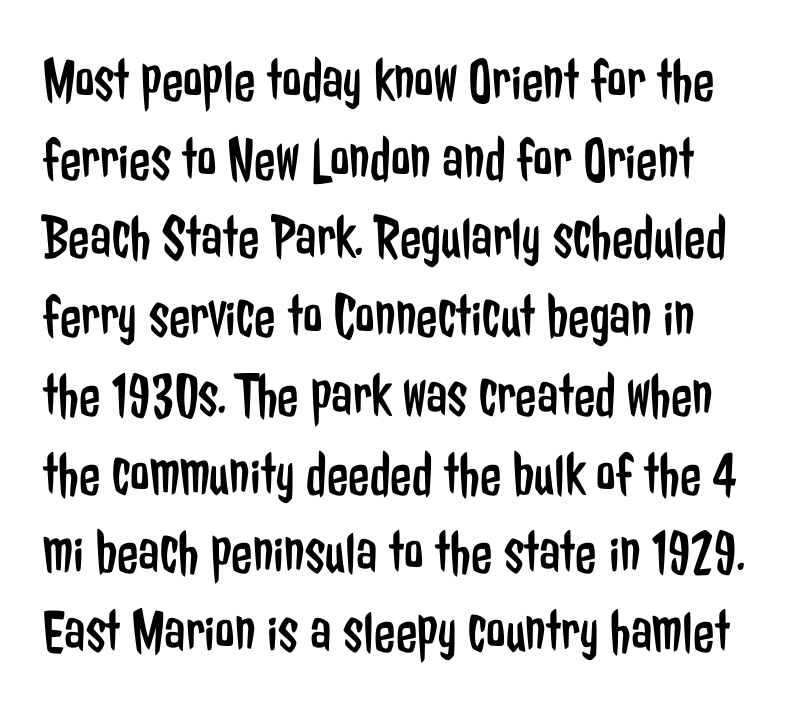
Q: Is the text bold? A: No.
Q: Is the text italic (slanted)? A: No, it is upright.
Q: Is the typeface a serif or a sans-serif typeface? A: Sans-serif.
Q: Is the text underlined? A: No.
Q: Is the spacing between letters normal or unusually wide? A: Normal.
Q: Is the spacing between lines tight, normal or loose? A: Normal.
Q: Width (condensed, normal, or wide)? A: Condensed.
Q: Stroke contrast? A: Low.
Q: x-height? A: Medium.
Q: Monospaced? A: No.
